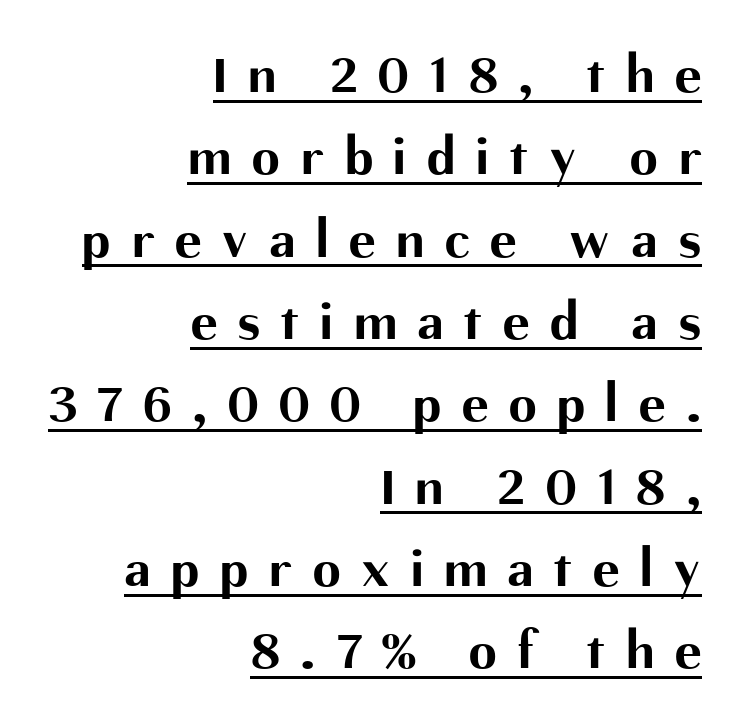
Q: Is the text bold? A: Yes.
Q: Is the text italic (slanted)? A: No, it is upright.
Q: Is the typeface a serif or a sans-serif typeface? A: Sans-serif.
Q: Is the text underlined? A: Yes.
Q: How is the paragraph aligned? A: Right-aligned.
Q: Is the spacing between letters normal or unusually wide? A: Unusually wide.
Q: Is the spacing between lines tight, normal or loose? A: Normal.
Q: Width (condensed, normal, or wide)? A: Normal.
Q: Stroke contrast? A: Medium.
Q: x-height? A: Medium.
Q: Monospaced? A: No.
